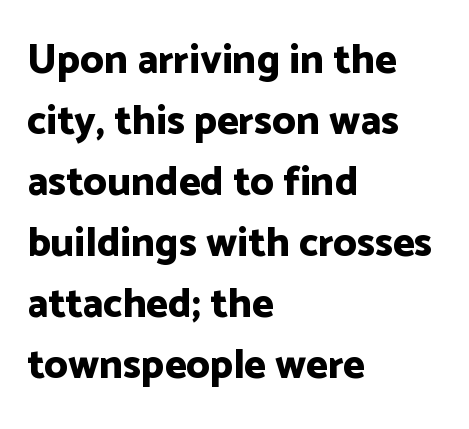
Q: Is the text bold? A: Yes.
Q: Is the text italic (slanted)? A: No, it is upright.
Q: Is the typeface a serif or a sans-serif typeface? A: Sans-serif.
Q: Is the text underlined? A: No.
Q: How is the paragraph aligned? A: Left-aligned.
Q: Is the spacing between letters normal or unusually wide? A: Normal.
Q: Is the spacing between lines tight, normal or loose? A: Normal.
Q: Width (condensed, normal, or wide)? A: Normal.
Q: Stroke contrast? A: Low.
Q: x-height? A: Medium.
Q: Monospaced? A: No.
